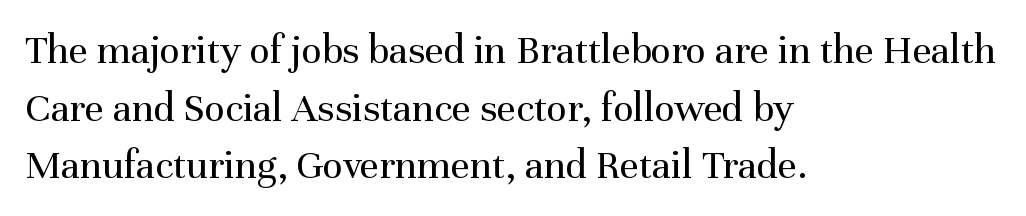
The image shows 42 px regular-weight serif type, upright; set left-aligned, normal line spacing (1.37x), normal letter spacing, not underlined; medium stroke contrast and a medium x-height.
